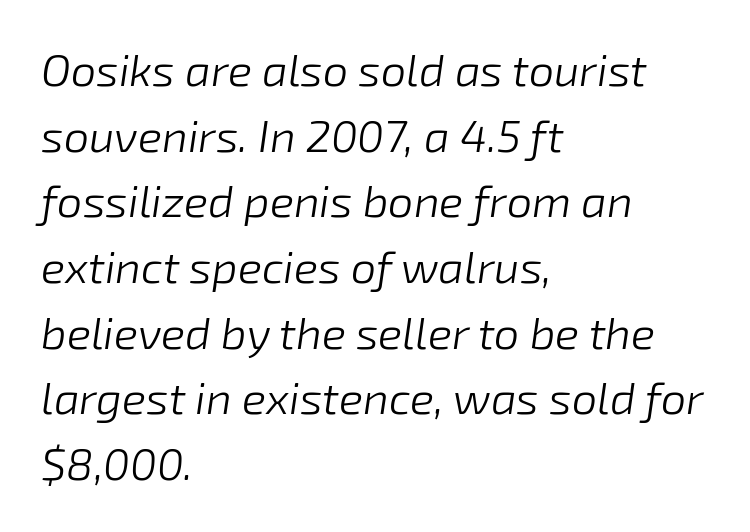
{"italic": "yes", "lean": "right", "slant_degrees": 8, "bold": "no", "weight": "light", "width": "normal", "stroke_contrast": "low", "x_height": "medium", "monospaced": "no", "underline": "no", "align": "left", "line_spacing": "normal", "line_spacing_ratio": 1.46, "letter_spacing": "normal", "letter_spacing_em": 0.0, "glyph_px": 45}
